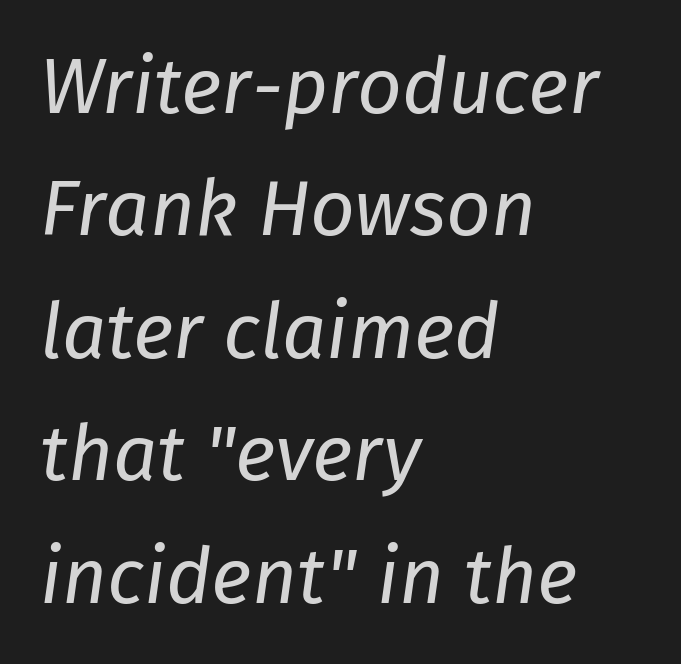
Q: Is the text bold? A: No.
Q: Is the text italic (slanted)? A: Yes, it leans right by about 8 degrees.
Q: Is the text underlined? A: No.
Q: How is the paragraph aligned? A: Left-aligned.
Q: Is the spacing between letters normal or unusually wide? A: Normal.
Q: Is the spacing between lines tight, normal or loose? A: Normal.
Q: Width (condensed, normal, or wide)? A: Normal.
Q: Stroke contrast? A: Low.
Q: x-height? A: Medium.
Q: Monospaced? A: No.
